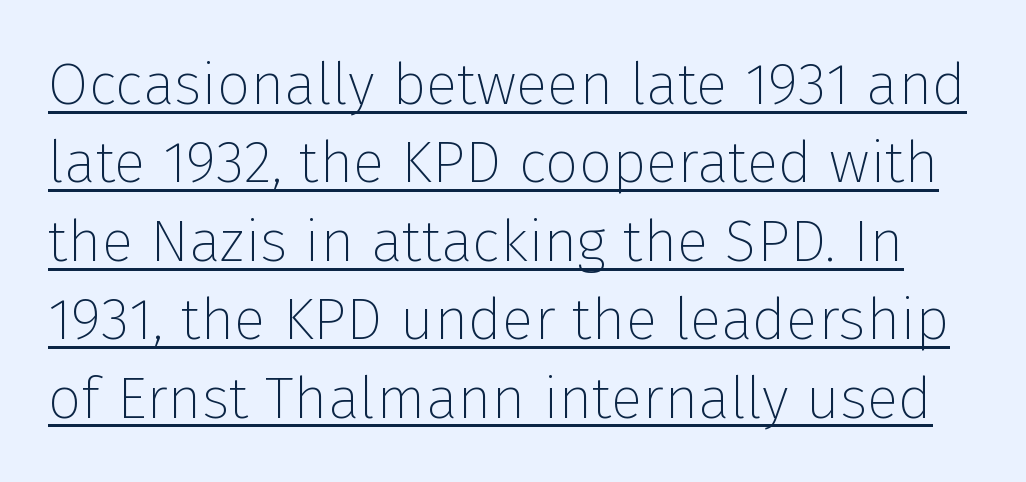
Is there any slant? The stems are plumb. Is the stroke heavy? The answer is a plain regular-or-lighter. Summary of vertical rhythm: regular, with standard interline spacing. Underlining? Definitely there. In terms of letterform style, serifs are entirely absent. Do the characters align in a grid? No, the font is proportional.
